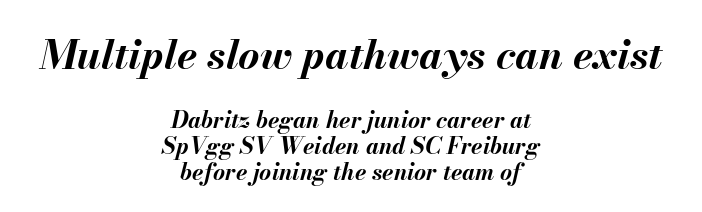
The image shows 41 px bold type, italic (leaning right); set centered, tight line spacing (1.14x), normal letter spacing, not underlined; the first (top) block is 1.78x larger; medium stroke contrast and a small x-height.
